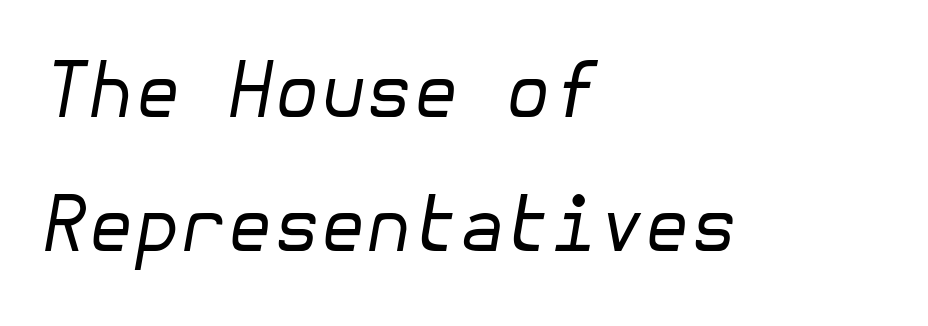
{"italic": "yes", "lean": "right", "slant_degrees": 10, "bold": "no", "weight": "regular", "width": "normal", "stroke_contrast": "low", "x_height": "medium", "underline": "no", "align": "left", "line_spacing_ratio": 1.79, "letter_spacing": "normal", "letter_spacing_em": 0.0, "glyph_px": 75}
